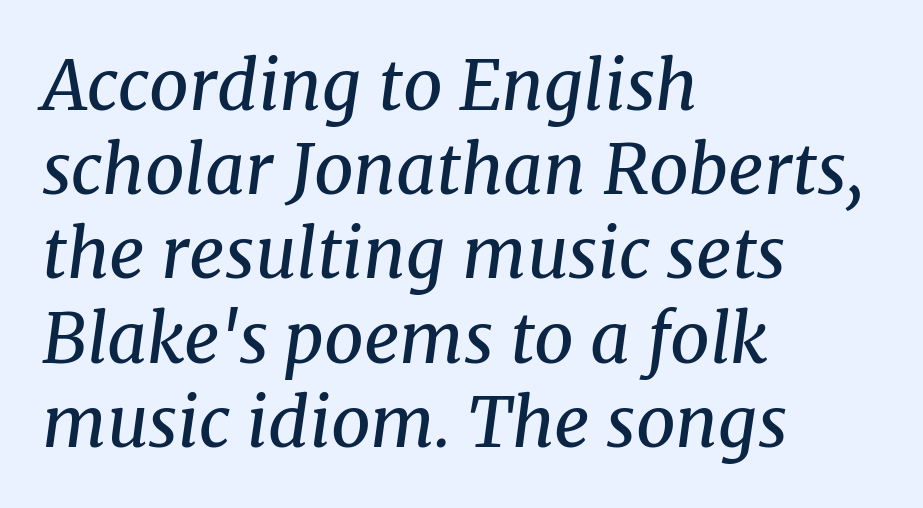
{"serif": "yes", "italic": "yes", "lean": "right", "slant_degrees": 8, "bold": "no", "weight": "regular", "width": "normal", "stroke_contrast": "medium", "x_height": "medium", "monospaced": "no", "underline": "no", "align": "left", "line_spacing_ratio": 1.22, "letter_spacing": "normal", "letter_spacing_em": 0.0, "glyph_px": 69}
